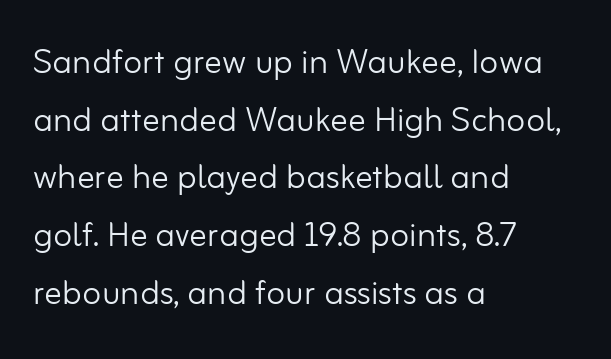
These glyphs show unthickened strokes, regular width or finer. Leading matches the norm, producing a regular column. What stands out about the letter spacing? Nothing — it is the standard amount. Beneath every word, the page is bare. No feet cap the strokes, marking this as sans-serif type. Line starts are locked; line ends wander.
